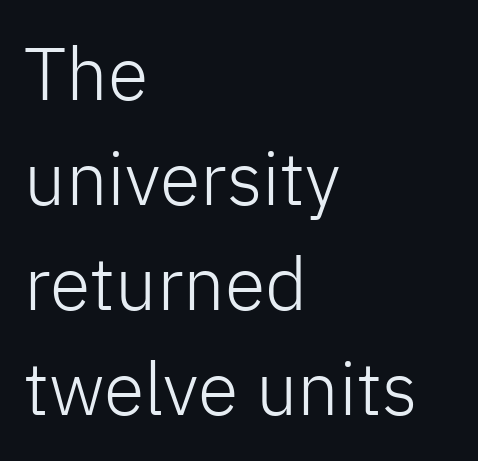
Q: Is the text bold? A: No.
Q: Is the text italic (slanted)? A: No, it is upright.
Q: Is the typeface a serif or a sans-serif typeface? A: Sans-serif.
Q: Is the text underlined? A: No.
Q: How is the paragraph aligned? A: Left-aligned.
Q: Is the spacing between letters normal or unusually wide? A: Normal.
Q: Is the spacing between lines tight, normal or loose? A: Normal.
Q: Width (condensed, normal, or wide)? A: Normal.
Q: Stroke contrast? A: Low.
Q: x-height? A: Medium.
Q: Monospaced? A: No.
